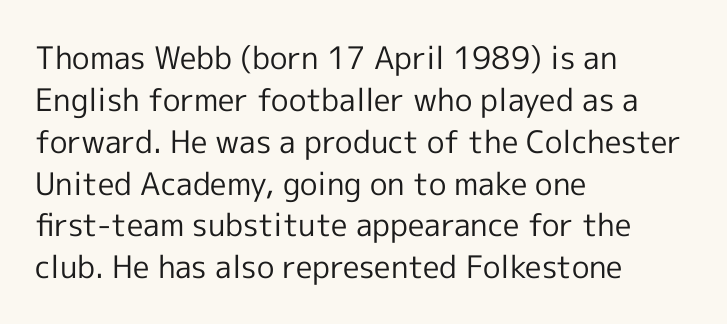
Q: Is the text bold? A: No.
Q: Is the text italic (slanted)? A: No, it is upright.
Q: Is the typeface a serif or a sans-serif typeface? A: Sans-serif.
Q: Is the text underlined? A: No.
Q: How is the paragraph aligned? A: Left-aligned.
Q: Is the spacing between letters normal or unusually wide? A: Normal.
Q: Is the spacing between lines tight, normal or loose? A: Normal.
Q: Width (condensed, normal, or wide)? A: Normal.
Q: x-height? A: Medium.
Q: Monospaced? A: No.
